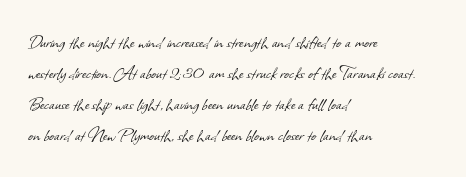
{"bold": "no", "underline": "no", "align": "left", "line_spacing": "normal", "line_spacing_ratio": 1.48, "letter_spacing": "normal", "letter_spacing_em": 0.0, "glyph_px": 21}
